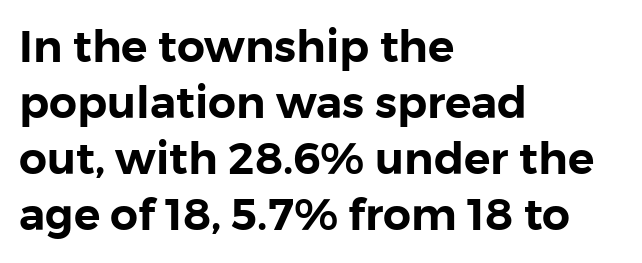
Q: Is the text italic (slanted)? A: No, it is upright.
Q: Is the typeface a serif or a sans-serif typeface? A: Sans-serif.
Q: Is the text underlined? A: No.
Q: How is the paragraph aligned? A: Left-aligned.
Q: Is the spacing between letters normal or unusually wide? A: Normal.
Q: Is the spacing between lines tight, normal or loose? A: Normal.
Q: Width (condensed, normal, or wide)? A: Normal.
Q: Stroke contrast? A: Low.
Q: x-height? A: Medium.
Q: Monospaced? A: No.
